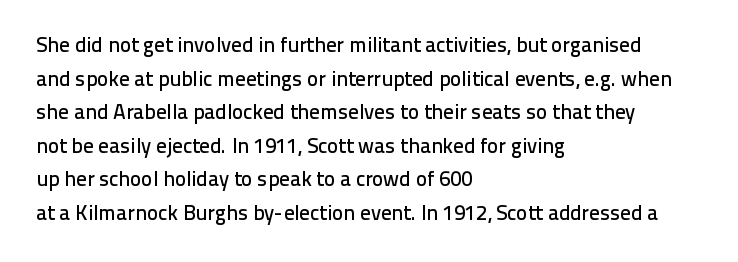
The image shows 21 px text type, upright; set left-aligned, normal line spacing (1.6x), normal letter spacing, not underlined.
